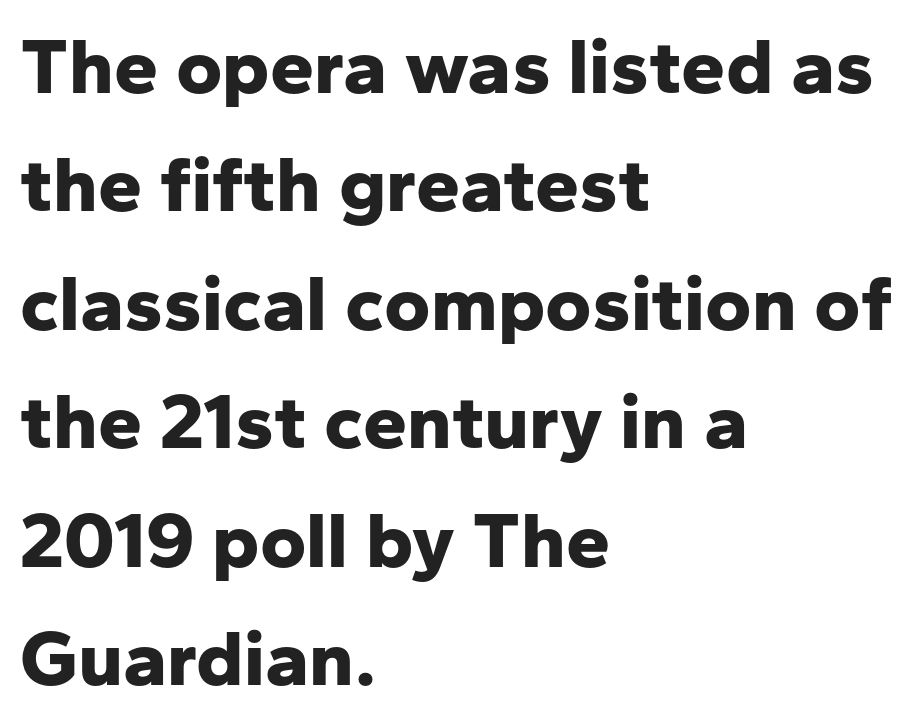
The image shows 79 px bold sans-serif type, upright; set left-aligned, normal line spacing (1.5x), normal letter spacing, not underlined; low stroke contrast and a medium x-height.
